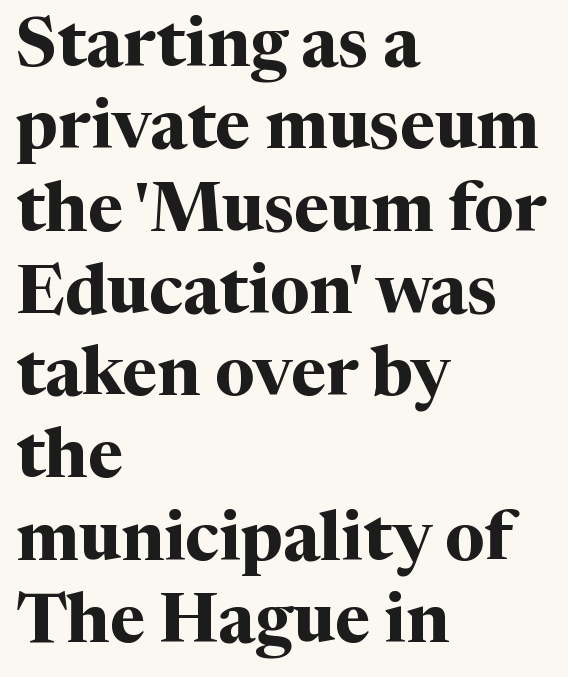
Notice how the passage keeps a crisp vertical edge on the left only. The lettering stays uniformly vertical, giving the passage a roman look. Observe the serifs anchoring each vertical stroke in this sample. Each word holds together tightly as a unit, with standard inter-letter gaps.
